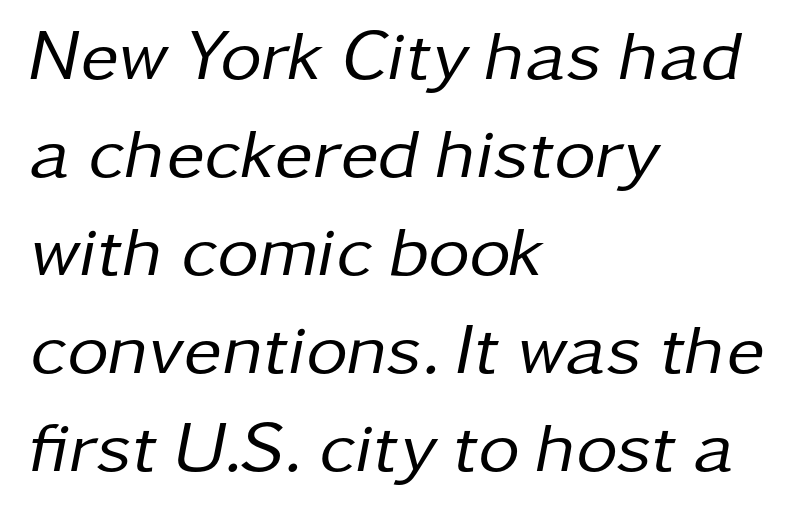
Q: Is the text bold? A: No.
Q: Is the text italic (slanted)? A: Yes, it leans right by about 11 degrees.
Q: Is the text underlined? A: No.
Q: How is the paragraph aligned? A: Left-aligned.
Q: Is the spacing between letters normal or unusually wide? A: Normal.
Q: Is the spacing between lines tight, normal or loose? A: Normal.
Q: Width (condensed, normal, or wide)? A: Normal.
Q: Stroke contrast? A: Low.
Q: x-height? A: Medium.
Q: Monospaced? A: No.
